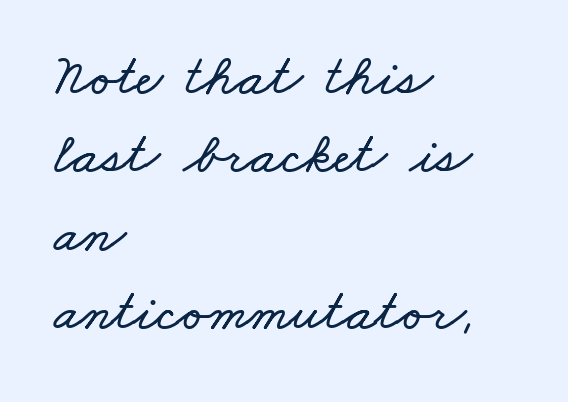
{"width": "wide", "stroke_contrast": "low", "x_height": "small", "monospaced": "no", "underline": "no", "align": "left", "line_spacing": "normal", "line_spacing_ratio": 1.35, "letter_spacing": "normal", "letter_spacing_em": 0.0, "glyph_px": 58}
